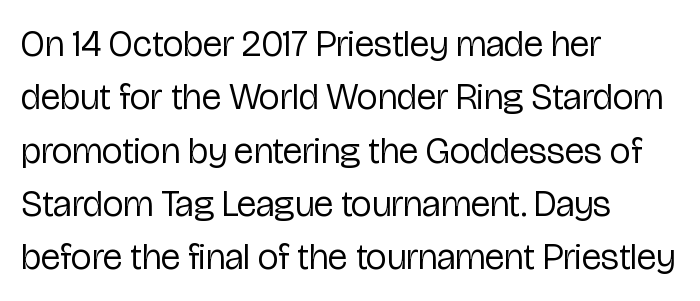
{"serif": "no", "italic": "no", "bold": "no", "weight": "regular", "width": "condensed", "stroke_contrast": "low", "x_height": "medium", "monospaced": "no", "underline": "no", "align": "left", "line_spacing": "normal", "line_spacing_ratio": 1.44, "letter_spacing": "normal", "letter_spacing_em": 0.0, "glyph_px": 37}
